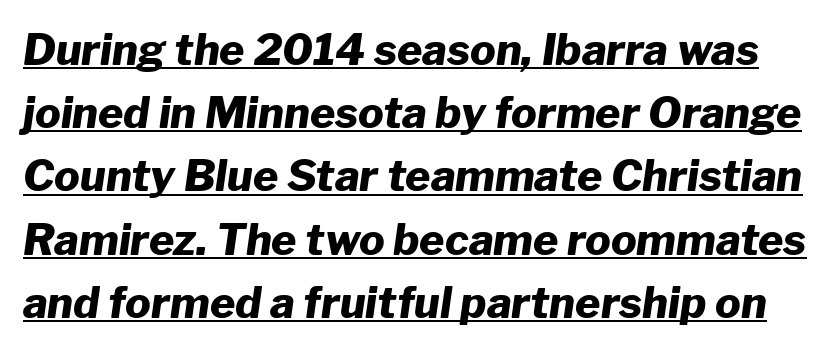
Q: Is the text bold? A: Yes.
Q: Is the text italic (slanted)? A: Yes, it leans right by about 8 degrees.
Q: Is the text underlined? A: Yes.
Q: Is the spacing between letters normal or unusually wide? A: Normal.
Q: Is the spacing between lines tight, normal or loose? A: Normal.
Q: Width (condensed, normal, or wide)? A: Normal.
Q: Stroke contrast? A: Low.
Q: x-height? A: Medium.
Q: Monospaced? A: No.
